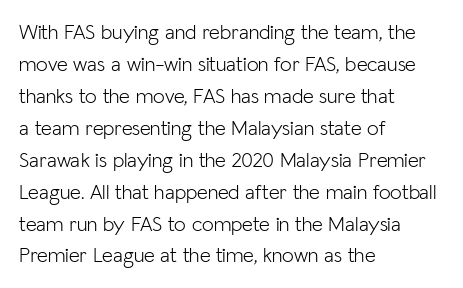
The image shows 21 px text type, upright; set left-aligned, normal line spacing (1.52x), normal letter spacing, not underlined.
